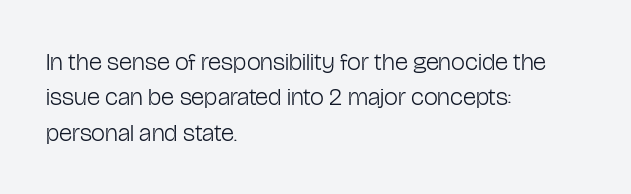
Plain, unruled lines of type. Is the type heavy? It reads as light-to-regular instead. Interline gaps are of average width in this sample. In terms of posture, this sample is upright. These lines are set flush left with a ragged right edge. Nothing unusual about the tracking: characters are spaced as the font intends.
